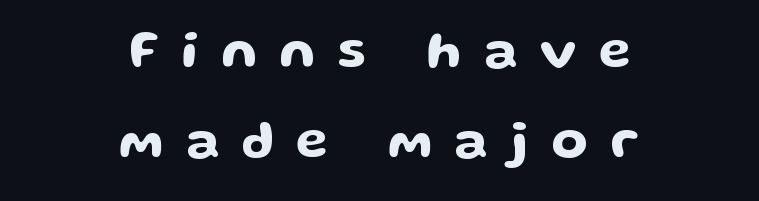
The image shows 52 px wide sans-serif type, upright; set centered, line spacing 1.73x, unusually wide letter spacing (+0.43 em), not underlined; low stroke contrast and a medium x-height.
